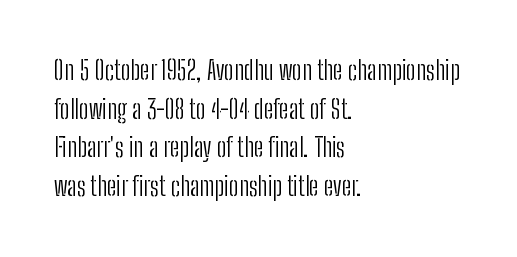
The image shows 26 px text type, upright; set left-aligned, normal line spacing (1.49x), normal letter spacing, not underlined.
